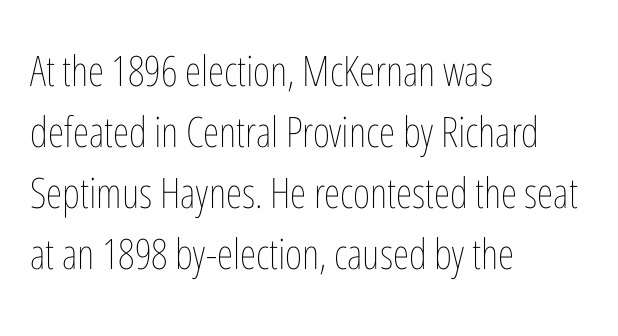
Q: Is the text bold? A: No.
Q: Is the text italic (slanted)? A: No, it is upright.
Q: Is the text underlined? A: No.
Q: How is the paragraph aligned? A: Left-aligned.
Q: Is the spacing between letters normal or unusually wide? A: Normal.
Q: Is the spacing between lines tight, normal or loose? A: Normal.
Q: Width (condensed, normal, or wide)? A: Condensed.
Q: Stroke contrast? A: Low.
Q: x-height? A: Medium.
Q: Monospaced? A: No.
